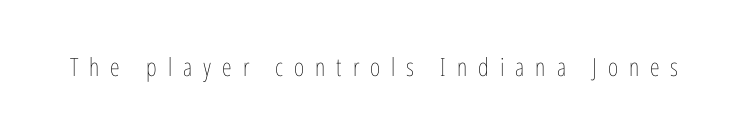
Q: Is the text bold? A: No.
Q: Is the text italic (slanted)? A: No, it is upright.
Q: Is the text underlined? A: No.
Q: Is the spacing between letters normal or unusually wide? A: Unusually wide.
